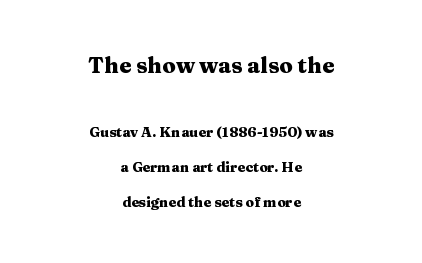
The image shows 22 px bold type, upright; set centered, loose line spacing (2.49x), normal letter spacing, not underlined; the first (top) block is 1.57x larger.
